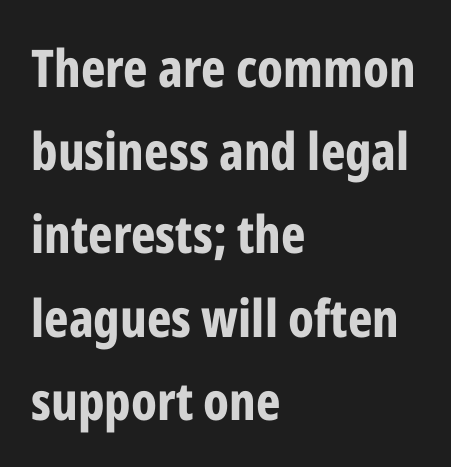
{"serif": "no", "italic": "no", "bold": "yes", "weight": "bold", "width": "condensed", "stroke_contrast": "low", "x_height": "medium", "monospaced": "no", "underline": "no", "align": "left", "line_spacing": "normal", "line_spacing_ratio": 1.6, "letter_spacing": "normal", "letter_spacing_em": 0.0, "glyph_px": 52}
